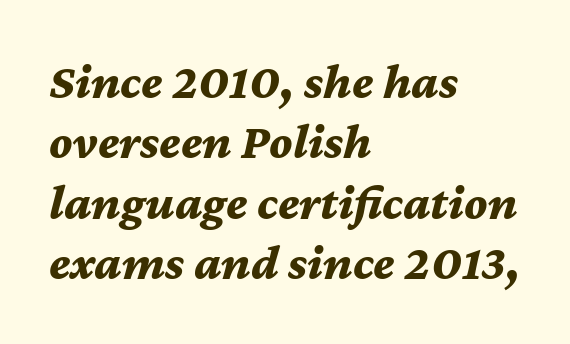
{"italic": "yes", "lean": "right", "slant_degrees": 12, "bold": "yes", "weight": "bold", "width": "normal", "stroke_contrast": "medium", "x_height": "medium", "monospaced": "no", "underline": "no", "align": "left", "line_spacing_ratio": 1.21, "letter_spacing": "normal", "letter_spacing_em": 0.0, "glyph_px": 50}
